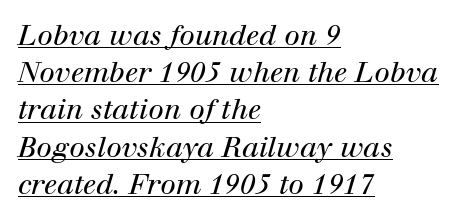
{"serif": "yes", "italic": "yes", "lean": "right", "slant_degrees": 12, "bold": "no", "weight": "regular", "width": "normal", "stroke_contrast": "high", "x_height": "medium", "monospaced": "no", "underline": "yes", "align": "left", "line_spacing": "normal", "line_spacing_ratio": 1.33, "letter_spacing": "normal", "letter_spacing_em": 0.0, "glyph_px": 28}
